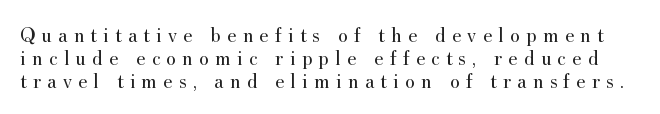
Q: Is the text bold? A: No.
Q: Is the text italic (slanted)? A: No, it is upright.
Q: Is the text underlined? A: No.
Q: Is the spacing between letters normal or unusually wide? A: Unusually wide.
Q: Is the spacing between lines tight, normal or loose? A: Tight.
